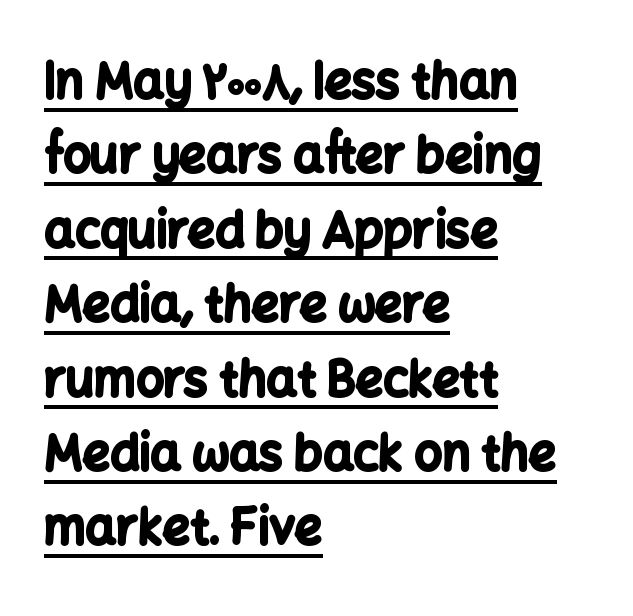
The image shows 48 px bold sans-serif type, upright; set left-aligned, normal line spacing (1.55x), normal letter spacing, underlined; low stroke contrast and a medium x-height.
